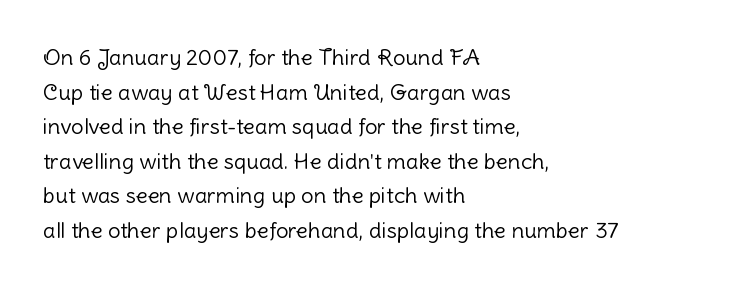
Q: Is the text bold? A: No.
Q: Is the text italic (slanted)? A: No, it is upright.
Q: Is the text underlined? A: No.
Q: How is the paragraph aligned? A: Left-aligned.
Q: Is the spacing between letters normal or unusually wide? A: Normal.
Q: Is the spacing between lines tight, normal or loose? A: Normal.
